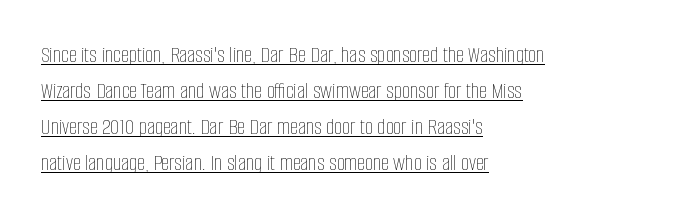
Q: Is the text bold? A: No.
Q: Is the text italic (slanted)? A: No, it is upright.
Q: Is the text underlined? A: Yes.
Q: How is the paragraph aligned? A: Left-aligned.
Q: Is the spacing between letters normal or unusually wide? A: Normal.
Q: Is the spacing between lines tight, normal or loose? A: Normal.
